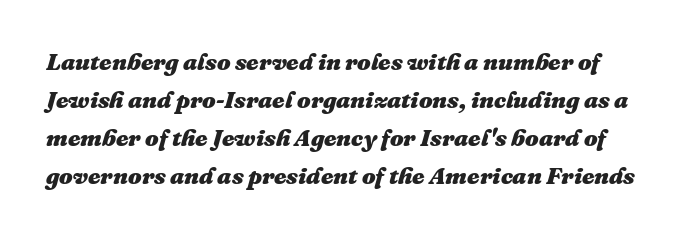
The image shows 24 px bold type, italic (leaning right); set normal line spacing (1.58x), normal letter spacing, not underlined.
